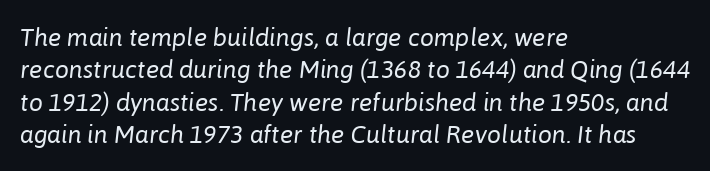
Lines of text with bare space underneath. A typesetter would mark this as italic. A typesetter would call this leading conventional body-copy spacing. Stems here are at most as thick as an everyday book face. Leftover space on each line is placed entirely after the last word.
